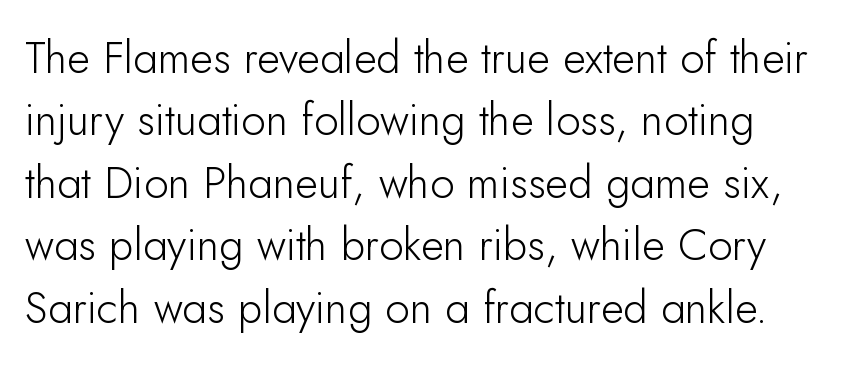
Q: Is the text bold? A: No.
Q: Is the text italic (slanted)? A: No, it is upright.
Q: Is the typeface a serif or a sans-serif typeface? A: Sans-serif.
Q: Is the text underlined? A: No.
Q: Is the spacing between letters normal or unusually wide? A: Normal.
Q: Is the spacing between lines tight, normal or loose? A: Normal.
Q: Width (condensed, normal, or wide)? A: Normal.
Q: Stroke contrast? A: Low.
Q: x-height? A: Small.
Q: Monospaced? A: No.
